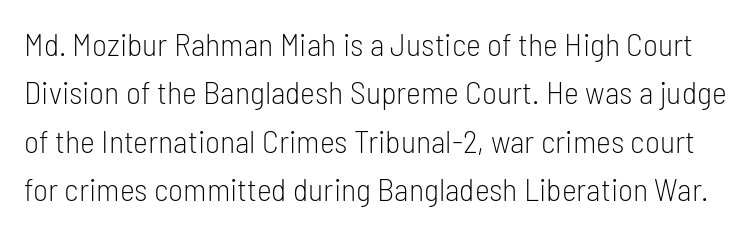
{"serif": "no", "italic": "no", "bold": "no", "weight": "light", "width": "condensed", "stroke_contrast": "low", "x_height": "medium", "monospaced": "no", "underline": "no", "line_spacing": "normal", "line_spacing_ratio": 1.51, "letter_spacing": "normal", "letter_spacing_em": 0.0, "glyph_px": 32}
